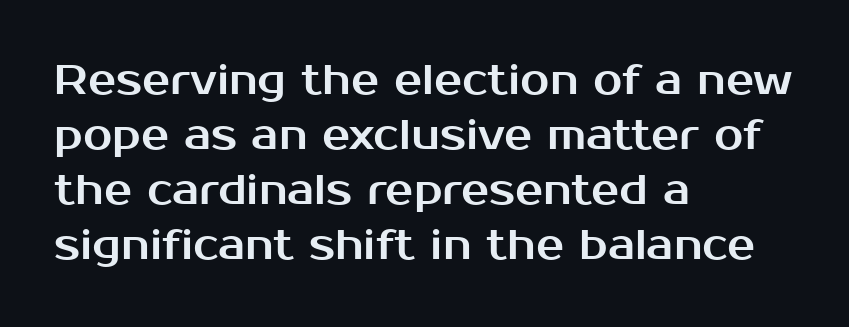
Q: Is the text italic (slanted)? A: No, it is upright.
Q: Is the typeface a serif or a sans-serif typeface? A: Sans-serif.
Q: Is the text underlined? A: No.
Q: How is the paragraph aligned? A: Left-aligned.
Q: Is the spacing between letters normal or unusually wide? A: Normal.
Q: Is the spacing between lines tight, normal or loose? A: Normal.
Q: Width (condensed, normal, or wide)? A: Normal.
Q: Stroke contrast? A: Medium.
Q: x-height? A: Medium.
Q: Monospaced? A: No.
